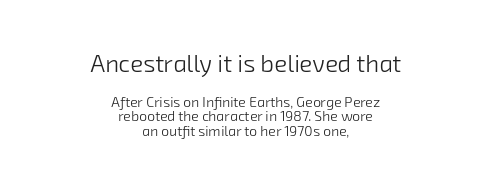
{"bold": "no", "underline": "no", "align": "center", "line_spacing": "tight", "line_spacing_ratio": 1.06, "letter_spacing": "normal", "letter_spacing_em": 0.0, "larger_block": "first", "size_ratio": 1.71, "glyph_px": 24}
